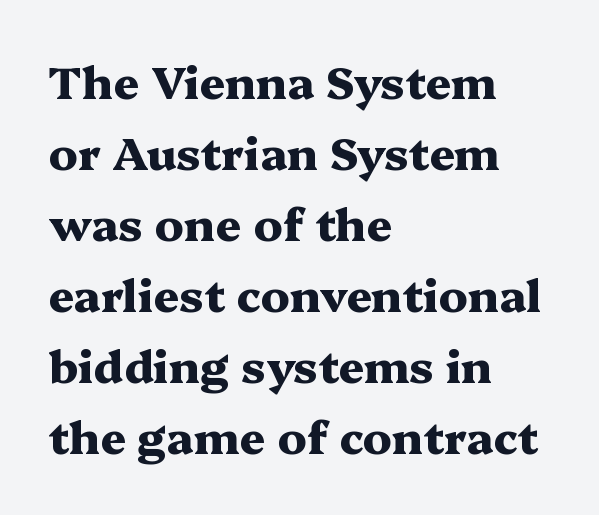
Compared with typical body copy, the letter spacing here is the same. This sample uses an upright cut, with every glyph sitting square on the baseline. The lines in this sample share a left origin and differ only in where they stop. As a designer I'd log this as weight 700, bold. Leading: standard.
